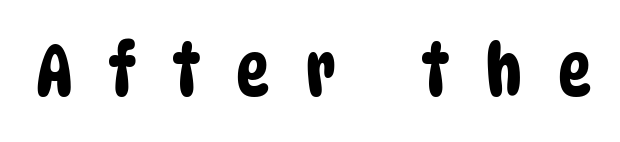
{"serif": "no", "width": "condensed", "stroke_contrast": "low", "x_height": "large", "monospaced": "no", "underline": "no", "letter_spacing": "wide", "letter_spacing_em": 0.5, "glyph_px": 71}
